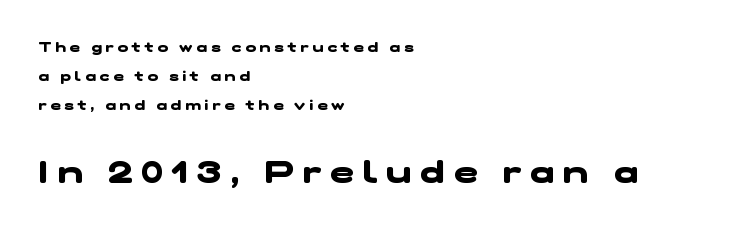
Q: Is the text bold? A: Yes.
Q: Is the typeface a serif or a sans-serif typeface? A: Sans-serif.
Q: Is the text underlined? A: No.
Q: How is the paragraph aligned? A: Left-aligned.
Q: Is the spacing between letters normal or unusually wide? A: Unusually wide.
Q: Is the spacing between lines tight, normal or loose? A: Loose.
Q: Which block of text is set in a larger size, the first (top) or the second (bottom)? A: The second (bottom) one.
Q: Width (condensed, normal, or wide)? A: Wide.
Q: Stroke contrast? A: Low.
Q: x-height? A: Medium.
Q: Monospaced? A: No.
